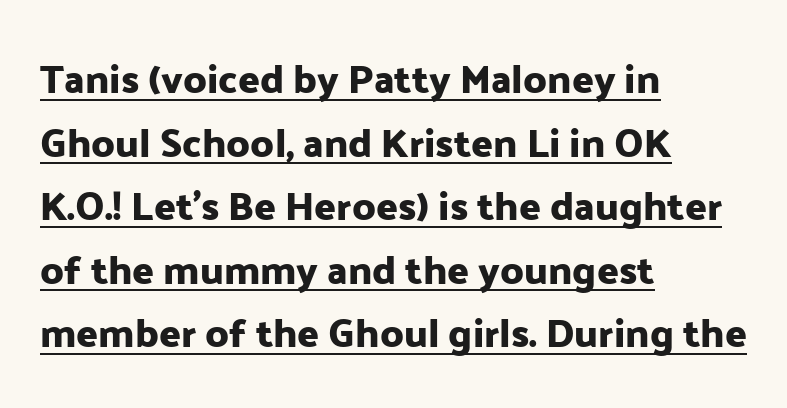
The image shows 40 px sans-serif type, upright; set left-aligned, normal line spacing (1.59x), normal letter spacing, underlined; low stroke contrast and a medium x-height.
